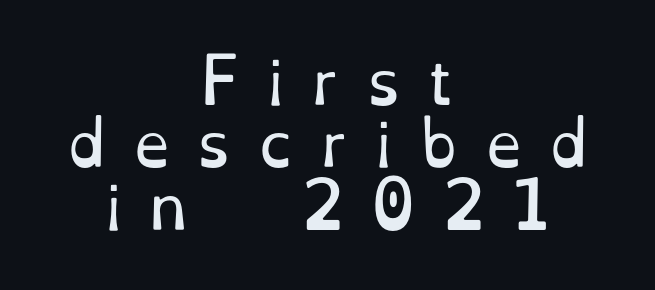
{"italic": "no", "bold": "no", "weight": "regular", "width": "normal", "stroke_contrast": "low", "x_height": "small", "monospaced": "no", "underline": "no", "align": "center", "line_spacing": "tight", "line_spacing_ratio": 1.04, "letter_spacing": "wide", "letter_spacing_em": 0.45, "glyph_px": 60}
